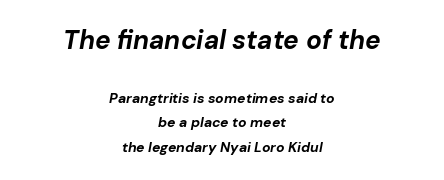
Q: Is the text bold? A: Yes.
Q: Is the text italic (slanted)? A: Yes, it leans right by about 10 degrees.
Q: Is the text underlined? A: No.
Q: How is the paragraph aligned? A: Centered.
Q: Is the spacing between letters normal or unusually wide? A: Normal.
Q: Which block of text is set in a larger size, the first (top) or the second (bottom)? A: The first (top) one.
